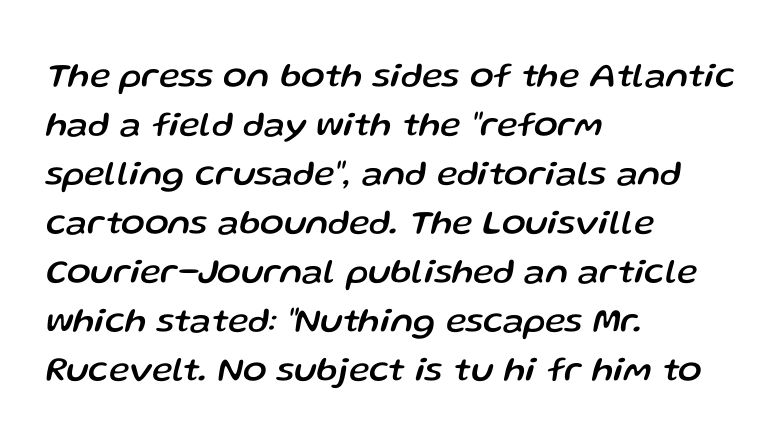
The image shows 35 px text type, italic (leaning right); set left-aligned, normal line spacing (1.4x), normal letter spacing, not underlined; low stroke contrast and a medium x-height.
